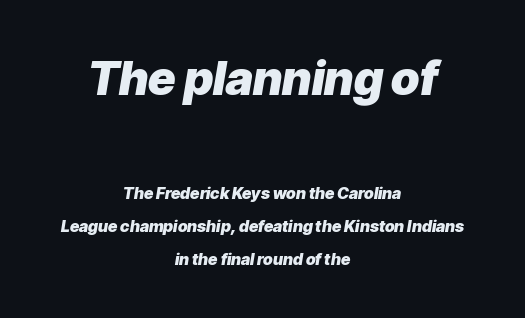
Two sizes are in play, and the larger belongs to the first block. Vertically, the passage feels expansive, rows floating well apart. Layout note: lines centered. The font is running at its bold setting. Descenders are the only things crossing below the line. A typesetter would mark this as italic.
